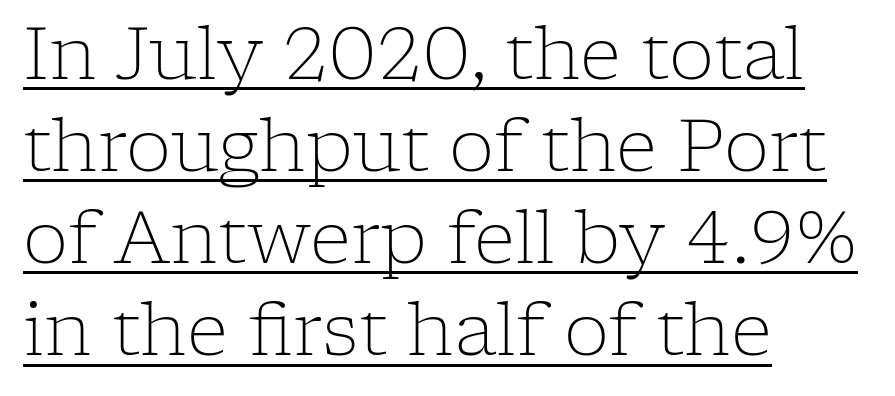
{"serif": "yes", "italic": "no", "bold": "no", "weight": "light", "width": "normal", "stroke_contrast": "low", "x_height": "medium", "monospaced": "no", "underline": "yes", "align": "left", "line_spacing": "normal", "line_spacing_ratio": 1.28, "letter_spacing": "normal", "letter_spacing_em": 0.0, "glyph_px": 72}
